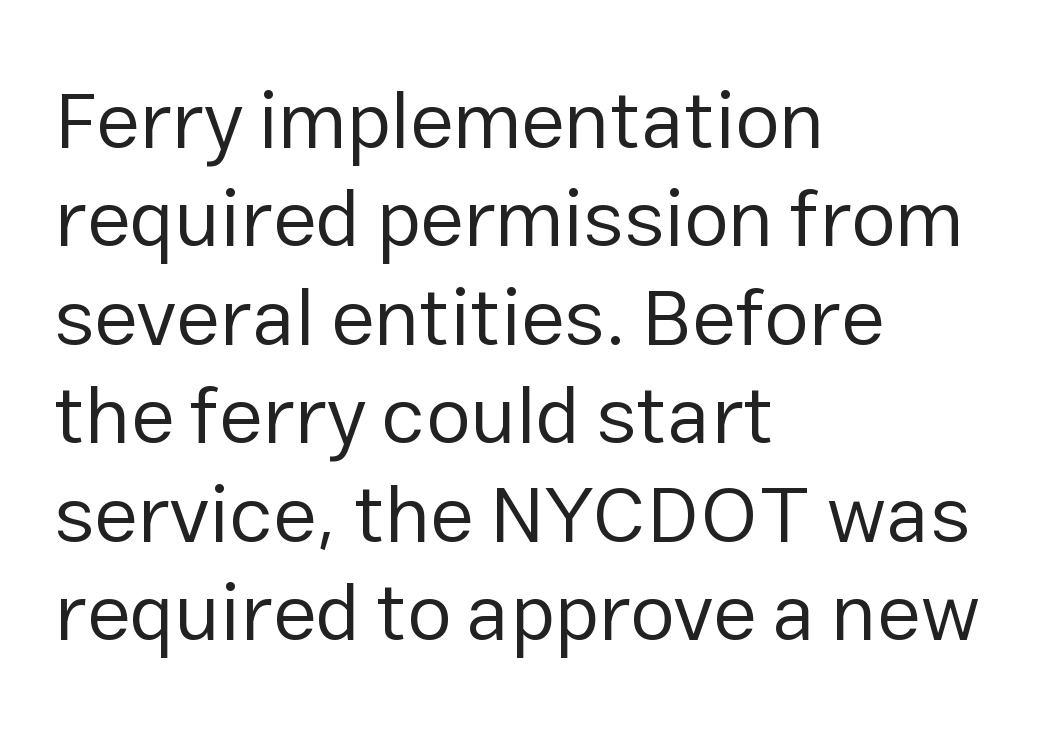
If you drew a line through each stem, it would be perfectly vertical. Summary of weight: not heavy and not bold. Note: no serifs on the glyphs. Decoration check: the copy has no underline.
